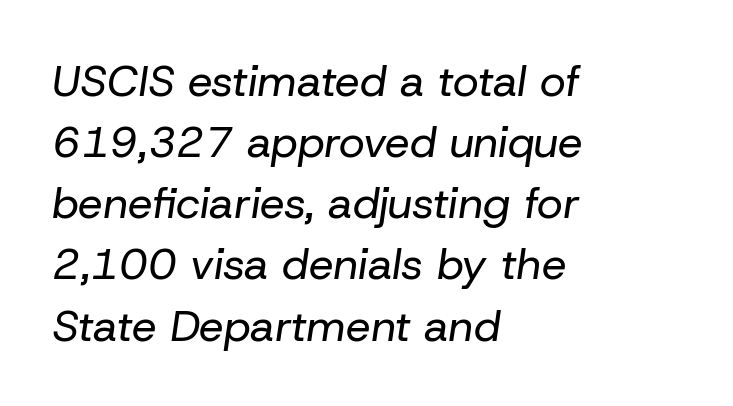
If you drew a line through each stem, it would be angled. This sample has the flowing, uneven cadence of proportional lettering. The passage is arranged the way most books set body copy — flush left. Beneath every word, the page is bare. The font sits on the lighter half of the weight spectrum, regular included.
